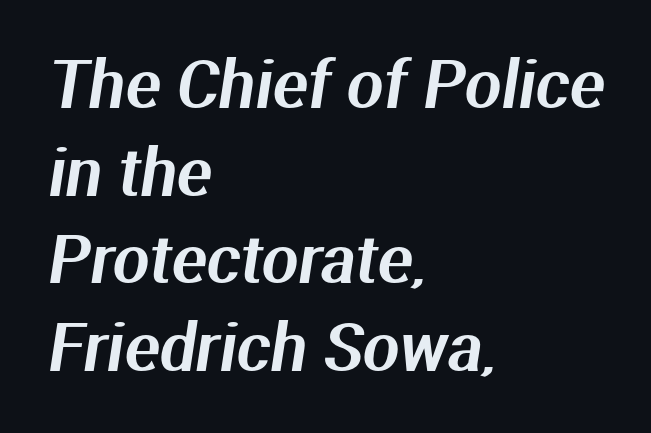
Serifs: no, the terminals of the letterforms are clean. Summary of vertical rhythm: regular, with standard interline spacing. These lines are rendered in a variable-pitch font. In CSS terms this would be text-align: left. The gaps between neighbouring characters are ordinary and unremarkable. The foot of each line stays bare and open.
